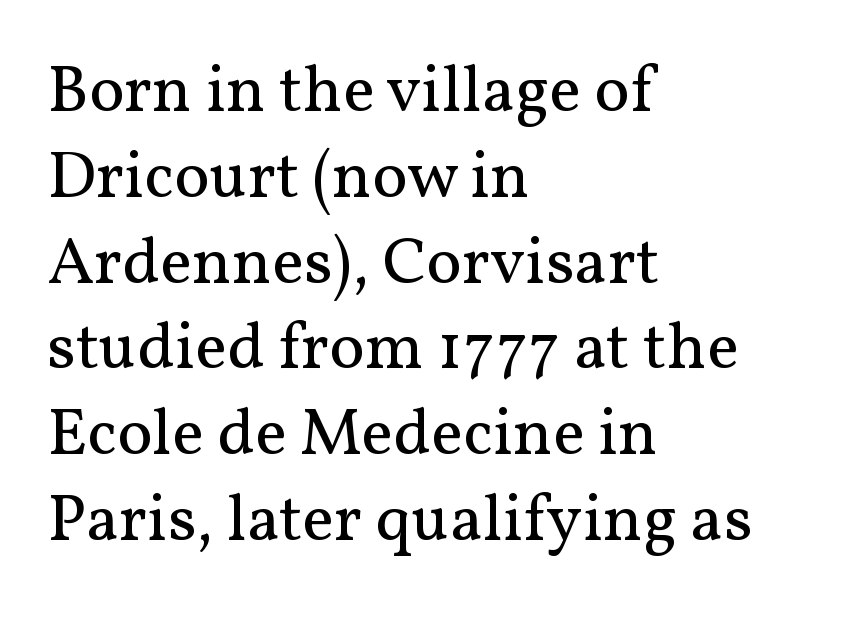
{"serif": "yes", "italic": "no", "bold": "no", "weight": "regular", "width": "normal", "stroke_contrast": "medium", "x_height": "medium", "monospaced": "no", "underline": "no", "align": "left", "line_spacing": "normal", "line_spacing_ratio": 1.28, "letter_spacing": "normal", "letter_spacing_em": 0.0, "glyph_px": 67}
